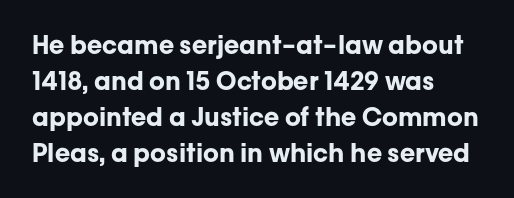
Q: Is the text bold? A: Yes.
Q: Is the text italic (slanted)? A: No, it is upright.
Q: Is the text underlined? A: No.
Q: How is the paragraph aligned? A: Left-aligned.
Q: Is the spacing between letters normal or unusually wide? A: Normal.
Q: Is the spacing between lines tight, normal or loose? A: Normal.
